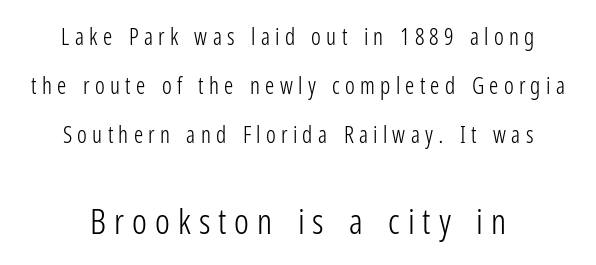
When letters stand straight like this, we call the style roman or upright. Do the characters align in a grid? No, the font is proportional. There is plenty of visible air inserted between adjacent glyphs. Check the space under the baseline: it is left empty.
